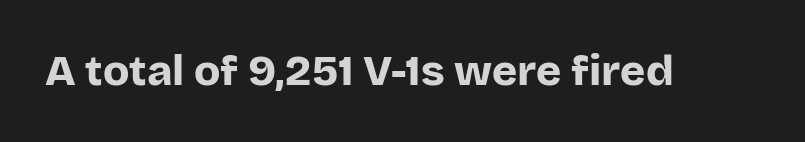
The image shows 43 px bold sans-serif type, upright; set normal letter spacing, not underlined; low stroke contrast and a large x-height.
